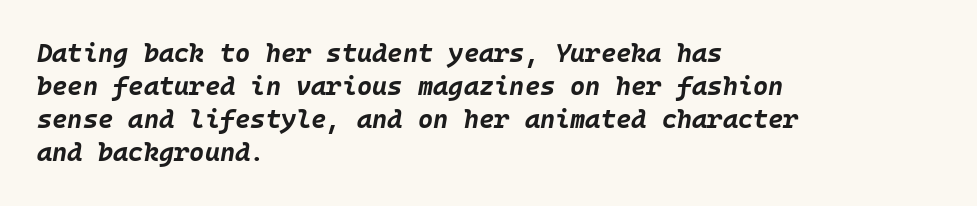
{"italic": "yes", "lean": "right", "slant_degrees": 10, "bold": "yes", "underline": "no", "align": "left", "line_spacing": "normal", "line_spacing_ratio": 1.27, "letter_spacing": "normal", "letter_spacing_em": 0.0, "glyph_px": 26}
